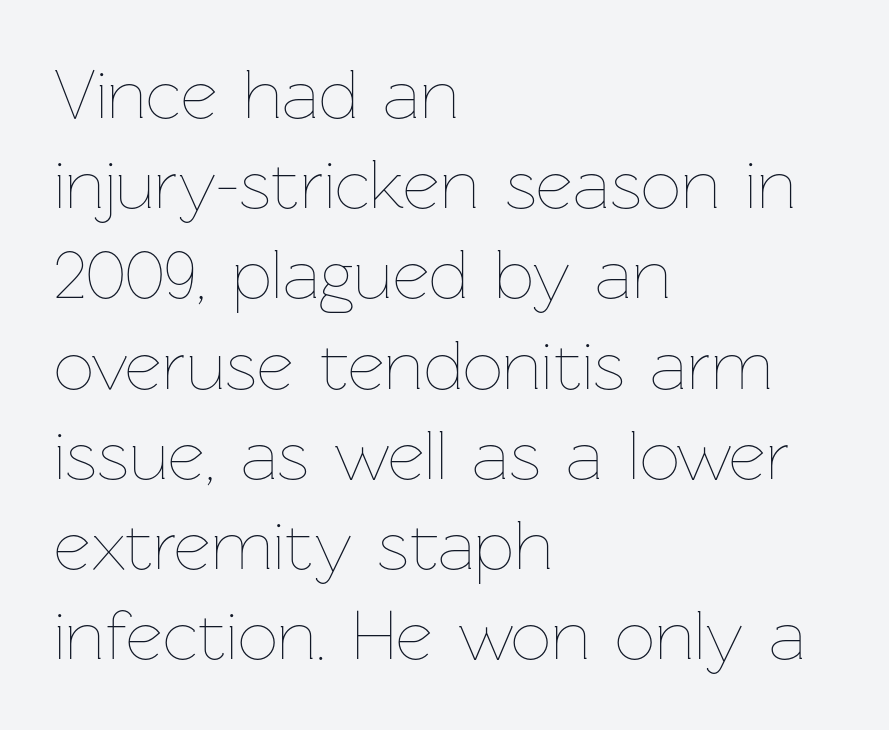
{"italic": "no", "bold": "no", "weight": "thin", "width": "normal", "stroke_contrast": "low", "x_height": "medium", "monospaced": "no", "underline": "no", "align": "left", "line_spacing": "normal", "line_spacing_ratio": 1.27, "letter_spacing": "normal", "letter_spacing_em": 0.0, "glyph_px": 71}
